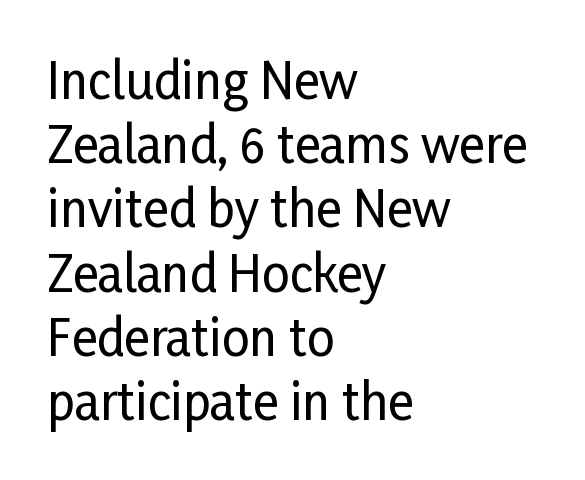
Whoever set this chose a conventional vertical rhythm. The typography opts for an upright posture over an oblique one. The space beneath each line is pristine and unruled. Caption: standard tracking, unaltered. Which margin do the lines hug? The left one — the right edge is uneven.
